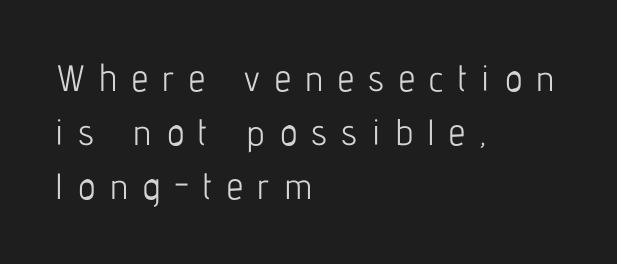
Q: Is the text bold? A: No.
Q: Is the text italic (slanted)? A: No, it is upright.
Q: Is the typeface a serif or a sans-serif typeface? A: Sans-serif.
Q: Is the text underlined? A: No.
Q: How is the paragraph aligned? A: Left-aligned.
Q: Is the spacing between letters normal or unusually wide? A: Unusually wide.
Q: Is the spacing between lines tight, normal or loose? A: Normal.
Q: Width (condensed, normal, or wide)? A: Condensed.
Q: Stroke contrast? A: Low.
Q: x-height? A: Medium.
Q: Monospaced? A: No.
